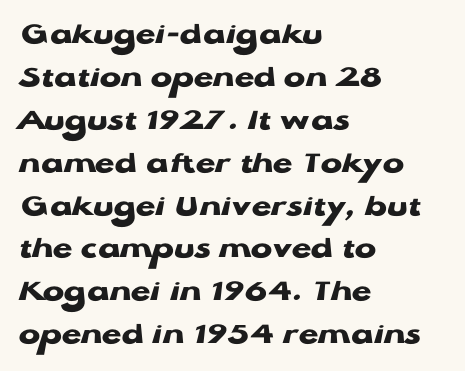
Horizontally, the lines are justified to the leading edge only. Short note: letters normally spaced. A bare baseline throughout the passage. Tall strokes in this sample are plumb rather than angled.
